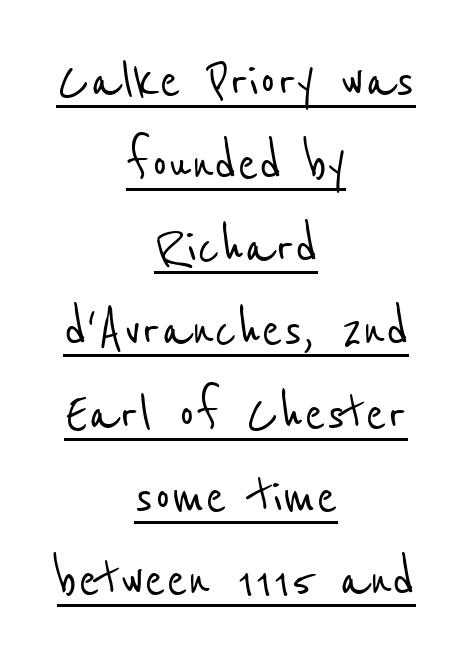
The image shows 63 px condensed sans-serif type; set centered, normal line spacing (1.32x), normal letter spacing, underlined; low stroke contrast and a medium x-height.
